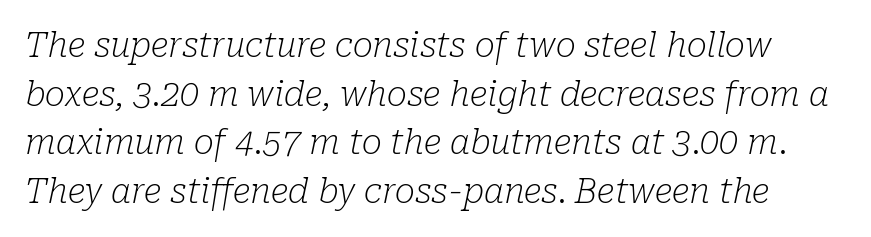
Weight: not bold — regular or lighter. Character widths vary here, with narrow letters taking less room than wide ones. Quick note: interline space is typical. An italicized treatment has been applied to the whole sample.
